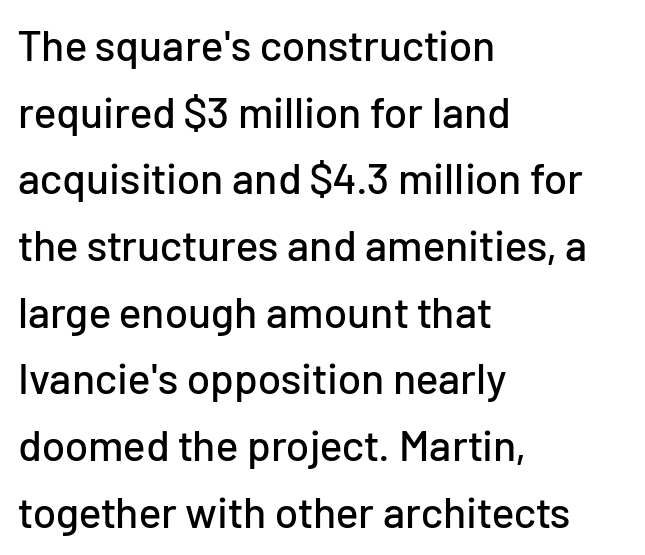
{"serif": "no", "italic": "no", "width": "normal", "stroke_contrast": "low", "x_height": "medium", "monospaced": "no", "underline": "no", "align": "left", "line_spacing": "normal", "line_spacing_ratio": 1.55, "letter_spacing": "normal", "letter_spacing_em": 0.0, "glyph_px": 43}
